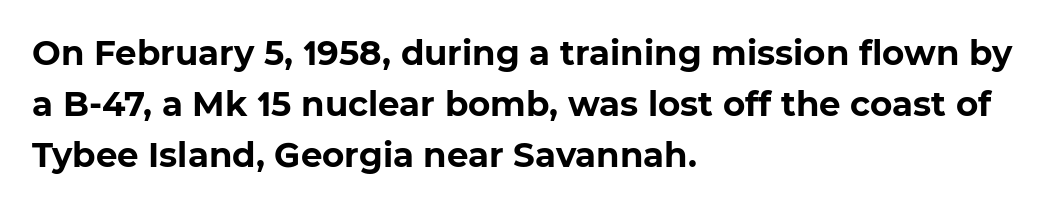
Q: Is the text bold? A: Yes.
Q: Is the typeface a serif or a sans-serif typeface? A: Sans-serif.
Q: Is the text underlined? A: No.
Q: How is the paragraph aligned? A: Left-aligned.
Q: Is the spacing between letters normal or unusually wide? A: Normal.
Q: Is the spacing between lines tight, normal or loose? A: Normal.
Q: Width (condensed, normal, or wide)? A: Normal.
Q: Stroke contrast? A: Low.
Q: x-height? A: Medium.
Q: Monospaced? A: No.
